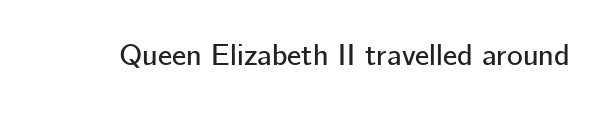
Rendered with straight, roman letterforms. Clear beneath every line of the passage. Short note: letters normally spaced. The letters advance in unequal steps, a hallmark of proportional type.
